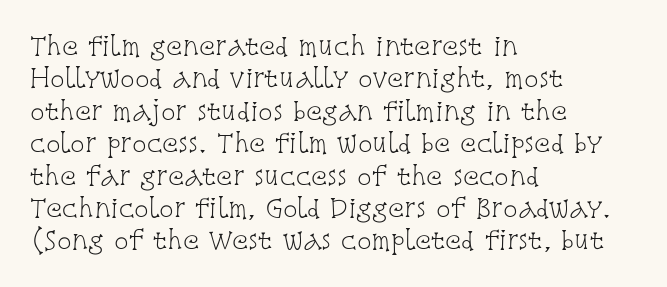
Q: Is the text bold? A: No.
Q: Is the text italic (slanted)? A: No, it is upright.
Q: Is the text underlined? A: No.
Q: How is the paragraph aligned? A: Left-aligned.
Q: Is the spacing between letters normal or unusually wide? A: Normal.
Q: Is the spacing between lines tight, normal or loose? A: Normal.
